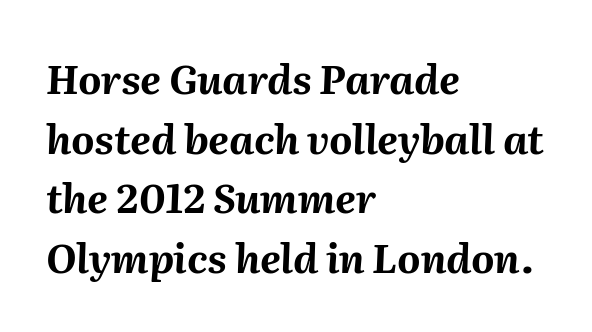
Vertical spacing — default. No word sits above an underline. Is the letter spacing exaggerated? No — it looks like the ordinary default. Horizontal alignment here is leftward, the default for most running prose. Weight check: bold — yes, fully.
